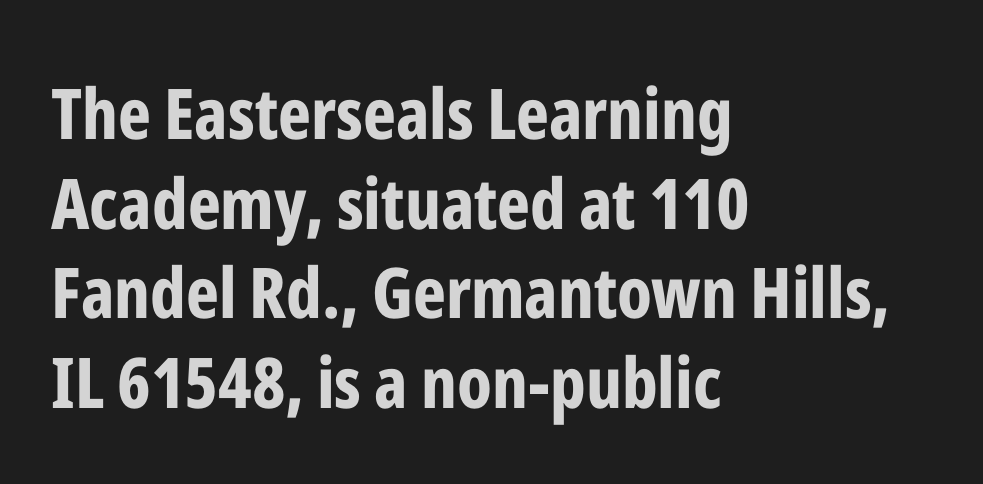
Q: Is the text bold? A: Yes.
Q: Is the text italic (slanted)? A: No, it is upright.
Q: Is the typeface a serif or a sans-serif typeface? A: Sans-serif.
Q: Is the text underlined? A: No.
Q: How is the paragraph aligned? A: Left-aligned.
Q: Is the spacing between letters normal or unusually wide? A: Normal.
Q: Is the spacing between lines tight, normal or loose? A: Normal.
Q: Width (condensed, normal, or wide)? A: Condensed.
Q: Stroke contrast? A: Low.
Q: x-height? A: Medium.
Q: Monospaced? A: No.
